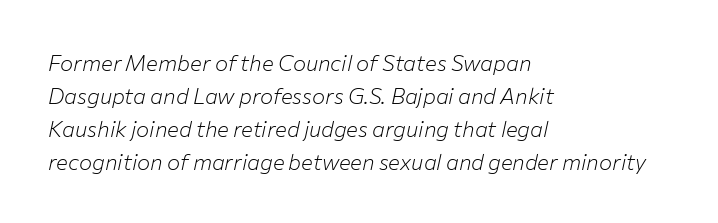
Q: Is the text bold? A: No.
Q: Is the text italic (slanted)? A: Yes, it leans right by about 12 degrees.
Q: Is the text underlined? A: No.
Q: How is the paragraph aligned? A: Left-aligned.
Q: Is the spacing between letters normal or unusually wide? A: Normal.
Q: Is the spacing between lines tight, normal or loose? A: Normal.
